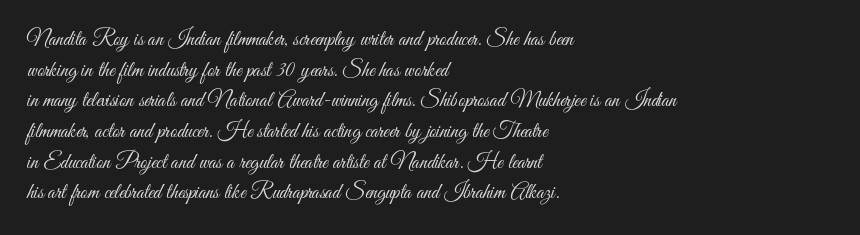
Q: Is the text bold? A: No.
Q: Is the text italic (slanted)? A: Yes.
Q: Is the text underlined? A: No.
Q: How is the paragraph aligned? A: Left-aligned.
Q: Is the spacing between letters normal or unusually wide? A: Normal.
Q: Is the spacing between lines tight, normal or loose? A: Normal.
